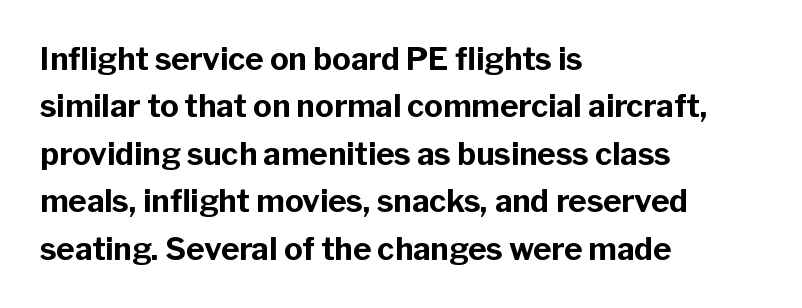
The image shows 31 px bold sans-serif type, upright; set left-aligned, normal line spacing (1.53x), normal letter spacing, not underlined; low stroke contrast and a medium x-height.
